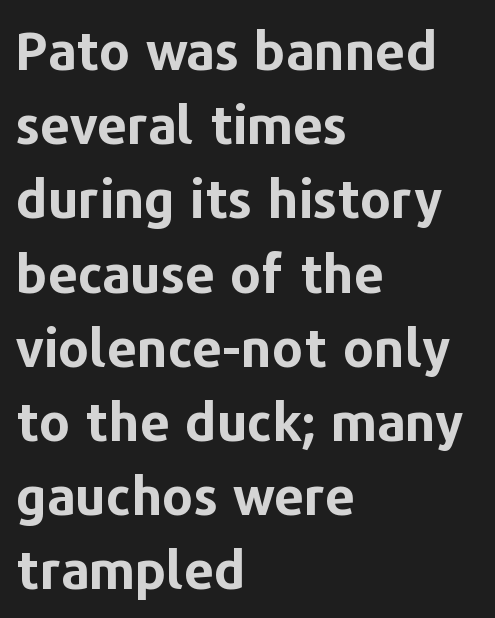
Q: Is the text bold? A: Yes.
Q: Is the text italic (slanted)? A: No, it is upright.
Q: Is the typeface a serif or a sans-serif typeface? A: Sans-serif.
Q: Is the text underlined? A: No.
Q: How is the paragraph aligned? A: Left-aligned.
Q: Is the spacing between letters normal or unusually wide? A: Normal.
Q: Is the spacing between lines tight, normal or loose? A: Normal.
Q: Width (condensed, normal, or wide)? A: Normal.
Q: Stroke contrast? A: Low.
Q: x-height? A: Medium.
Q: Monospaced? A: No.
